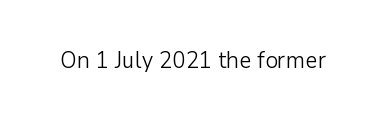
Only glyphs here, with clear space below each row. Notice how the stems are strictly vertical — no italics here. Between one letter and the next there's only the usual sliver of space. Is this a heavy cut? Hardly; it is regular or lighter.
